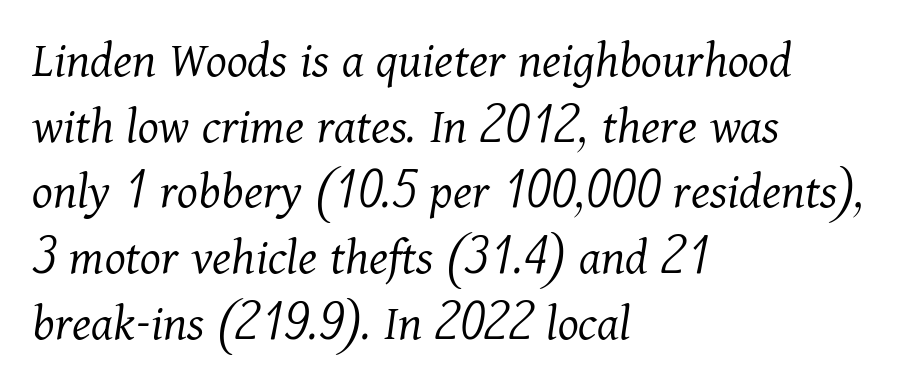
The image shows 53 px light serif type, italic (leaning right); set left-aligned, line spacing 1.24x, normal letter spacing, not underlined; medium stroke contrast and a medium x-height.
